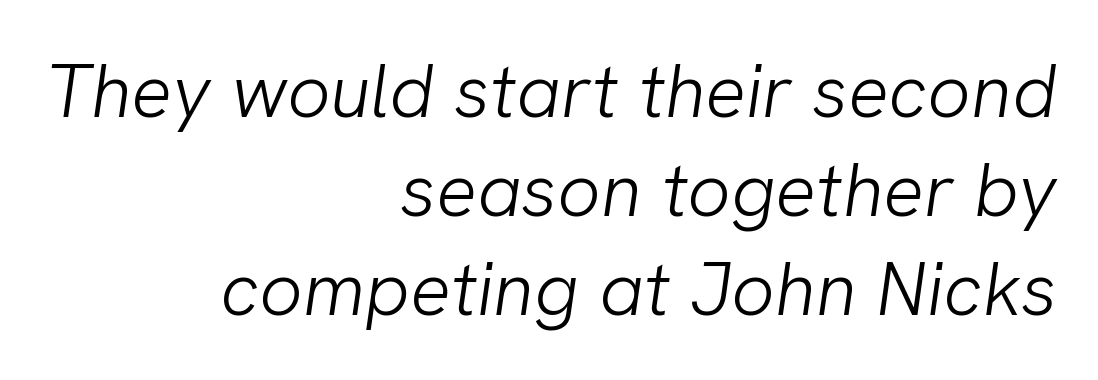
{"serif": "no", "bold": "no", "weight": "light", "width": "normal", "stroke_contrast": "low", "x_height": "medium", "monospaced": "no", "underline": "no", "align": "right", "line_spacing": "normal", "line_spacing_ratio": 1.3, "letter_spacing": "normal", "letter_spacing_em": 0.0, "glyph_px": 76}
